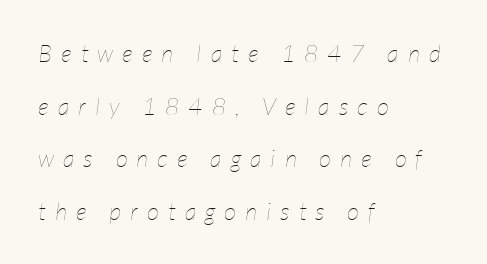
{"italic": "yes", "lean": "right", "slant_degrees": 7, "bold": "no", "underline": "no", "align": "left", "line_spacing": "loose", "line_spacing_ratio": 2.19, "letter_spacing": "wide", "letter_spacing_em": 0.38, "glyph_px": 24}
